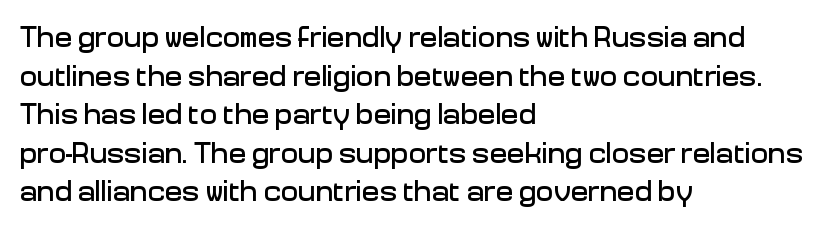
Casual observation: everything's shoved over to the left. Are there feet on the stems? There aren't — it's a sans. Check the space under the baseline: it is left empty. Characters remain perfectly vertical along every line. Inter-character spacing is left at the font's built-in metrics.
